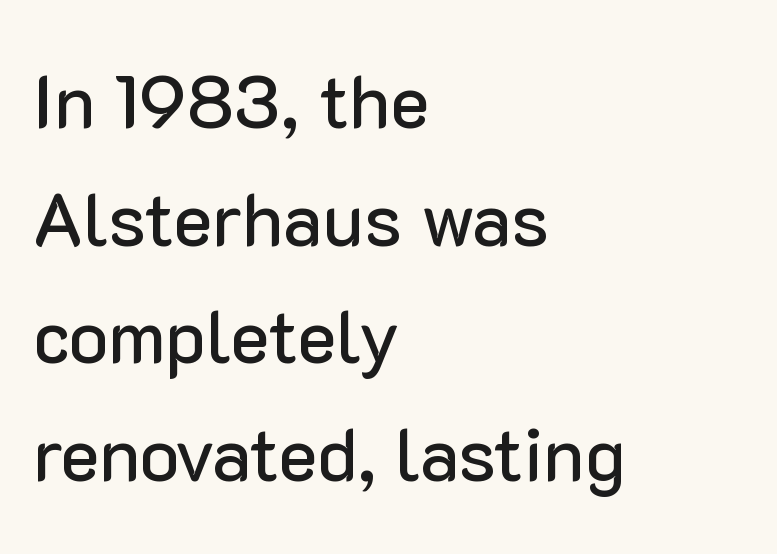
Q: Is the text italic (slanted)? A: No, it is upright.
Q: Is the typeface a serif or a sans-serif typeface? A: Sans-serif.
Q: Is the text underlined? A: No.
Q: How is the paragraph aligned? A: Left-aligned.
Q: Is the spacing between letters normal or unusually wide? A: Normal.
Q: Is the spacing between lines tight, normal or loose? A: Normal.
Q: Width (condensed, normal, or wide)? A: Normal.
Q: Stroke contrast? A: Low.
Q: x-height? A: Medium.
Q: Monospaced? A: No.
